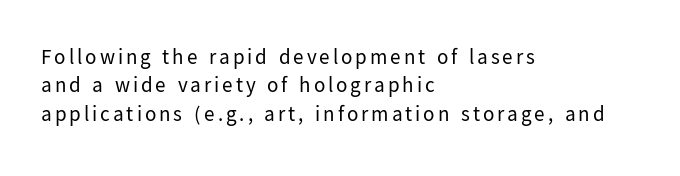
Q: Is the text bold? A: No.
Q: Is the text italic (slanted)? A: No, it is upright.
Q: Is the text underlined? A: No.
Q: How is the paragraph aligned? A: Left-aligned.
Q: Is the spacing between lines tight, normal or loose? A: Normal.
